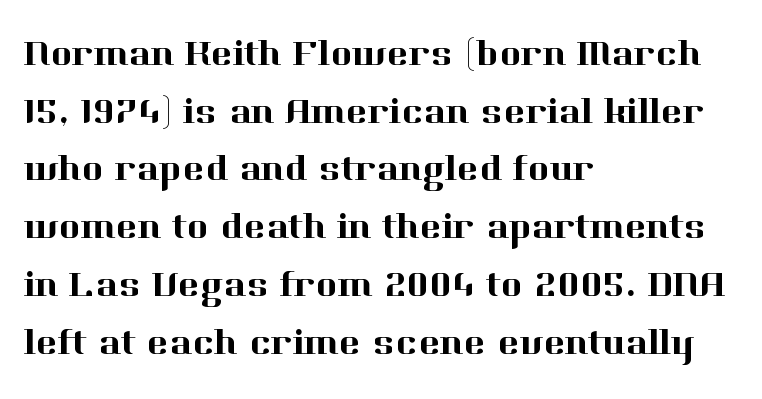
{"serif": "yes", "italic": "no", "width": "normal", "stroke_contrast": "high", "x_height": "medium", "monospaced": "no", "underline": "no", "align": "left", "line_spacing": "normal", "line_spacing_ratio": 1.56, "letter_spacing": "normal", "letter_spacing_em": 0.0, "glyph_px": 37}
